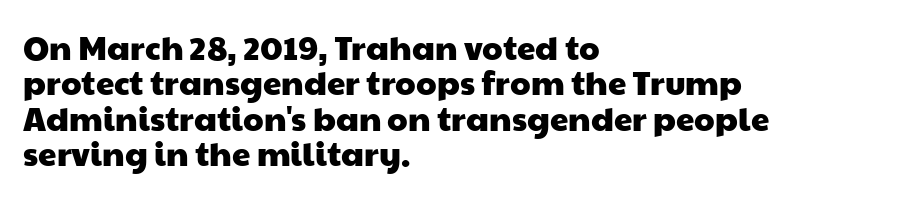
The image shows 33 px wide sans-serif type; set left-aligned, tight line spacing (1.07x), normal letter spacing, not underlined; low stroke contrast and a medium x-height.
